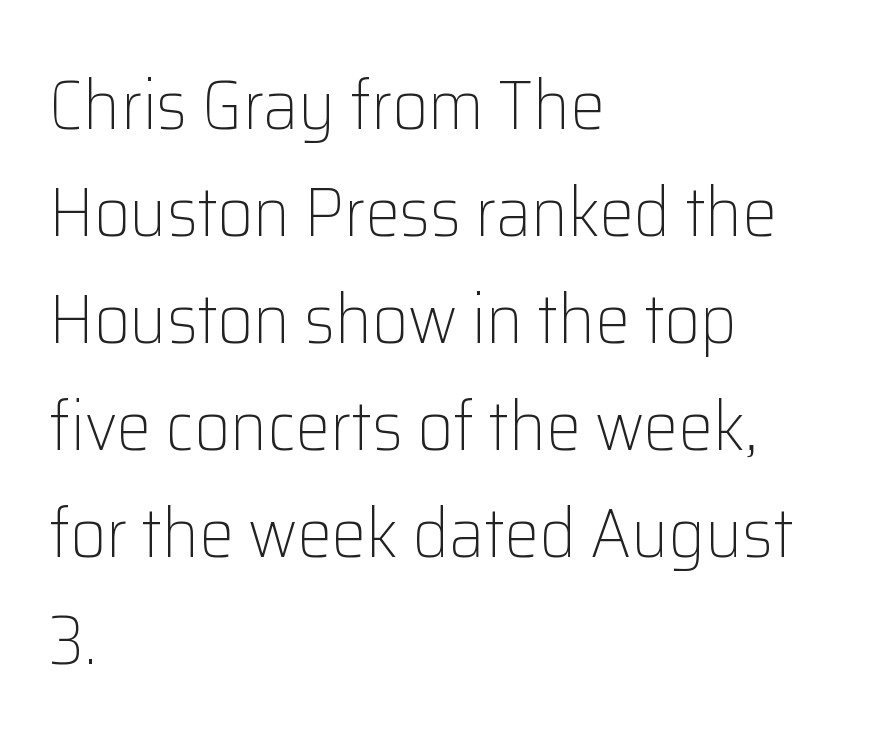
The rag falls on the right side of this text block. Caption: face not bold, strokes unweighted. Descender tails drop into unmarked territory. Notice how descenders clear the ascenders below comfortably — that's standard leading. Each word holds together tightly as a unit, with standard inter-letter gaps. These lines are composed in type without serifs.
